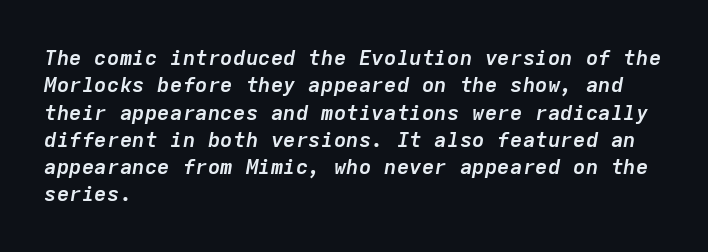
Q: Is the text bold? A: Yes.
Q: Is the text italic (slanted)? A: Yes, it leans right by about 9 degrees.
Q: Is the text underlined? A: No.
Q: How is the paragraph aligned? A: Left-aligned.
Q: Is the spacing between letters normal or unusually wide? A: Normal.
Q: Is the spacing between lines tight, normal or loose? A: Normal.
